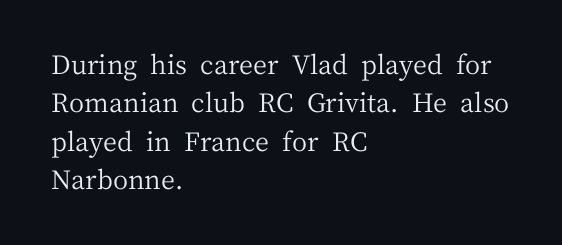
The image shows 26 px text type, upright; set left-aligned, normal line spacing (1.48x), normal letter spacing, not underlined.
